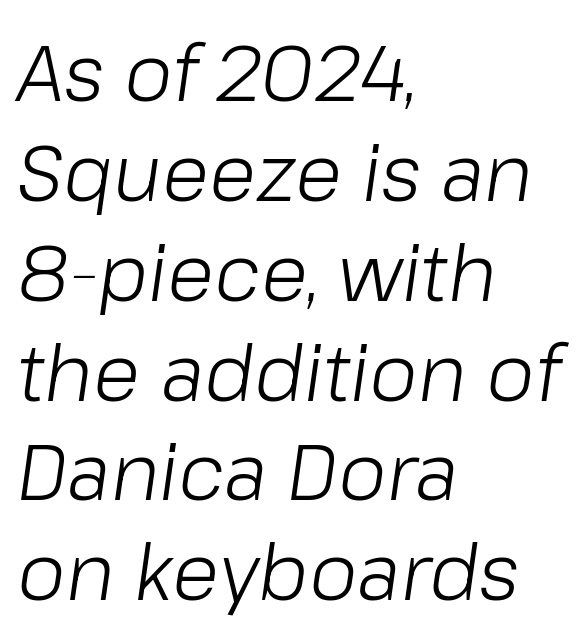
The image shows 78 px light type, italic (leaning right); set left-aligned, normal line spacing (1.28x), normal letter spacing, not underlined; low stroke contrast and a medium x-height.
